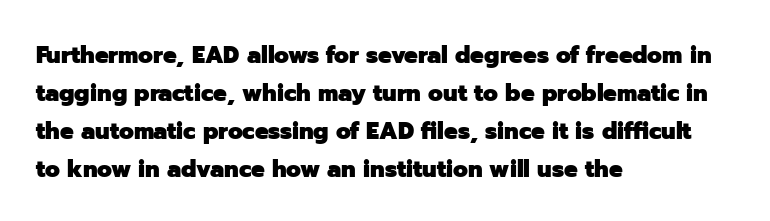
The image shows 24 px bold type, upright; set left-aligned, normal line spacing (1.59x), normal letter spacing, not underlined.
